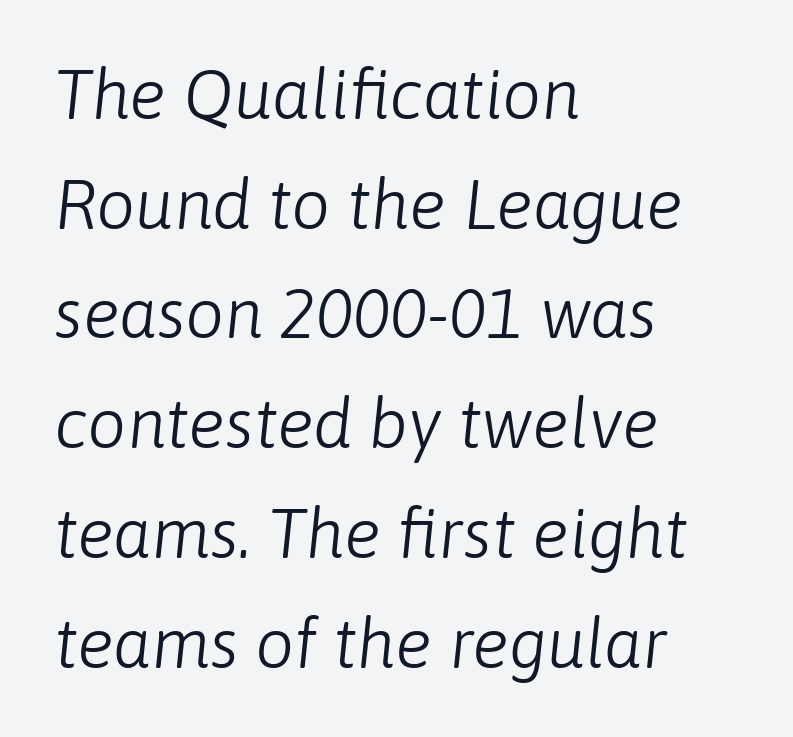
Q: Is the text bold? A: No.
Q: Is the text italic (slanted)? A: Yes, it leans right by about 6 degrees.
Q: Is the text underlined? A: No.
Q: How is the paragraph aligned? A: Left-aligned.
Q: Is the spacing between letters normal or unusually wide? A: Normal.
Q: Is the spacing between lines tight, normal or loose? A: Normal.
Q: Width (condensed, normal, or wide)? A: Normal.
Q: Stroke contrast? A: Low.
Q: x-height? A: Medium.
Q: Monospaced? A: No.
